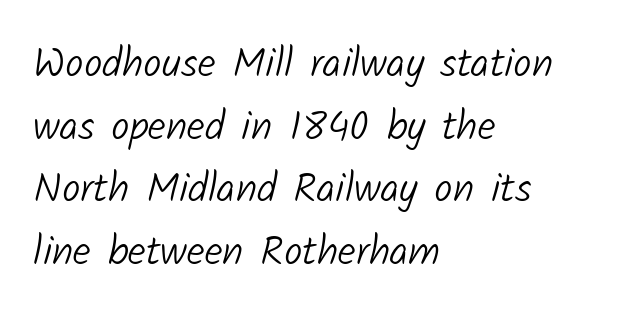
The image shows 41 px light sans-serif type; set left-aligned, normal line spacing (1.53x), normal letter spacing, not underlined; low stroke contrast and a medium x-height.
